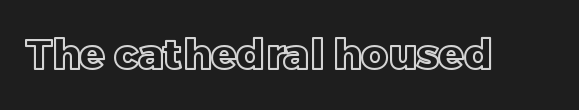
Think of a printed novel: that variable character pitch is what you see here. How are the letters spaced? Ordinarily, with no added tracking. Characters remain perfectly vertical along every line. A bare baseline throughout the passage.
